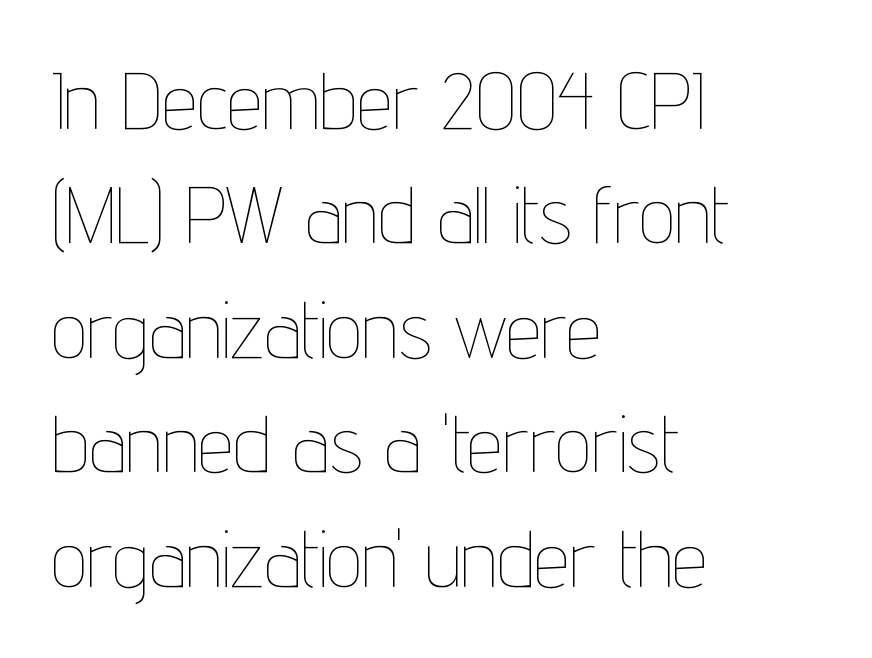
The image shows 80 px thin, condensed type, upright; set left-aligned, normal line spacing (1.43x), normal letter spacing, not underlined; low stroke contrast and a medium x-height.
